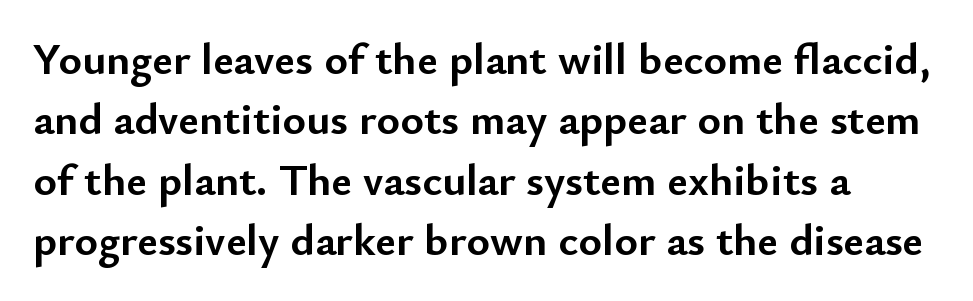
{"serif": "no", "italic": "no", "bold": "yes", "weight": "semibold", "width": "normal", "stroke_contrast": "low", "x_height": "small", "monospaced": "no", "underline": "no", "align": "left", "line_spacing": "normal", "line_spacing_ratio": 1.34, "letter_spacing": "normal", "letter_spacing_em": 0.0, "glyph_px": 45}
